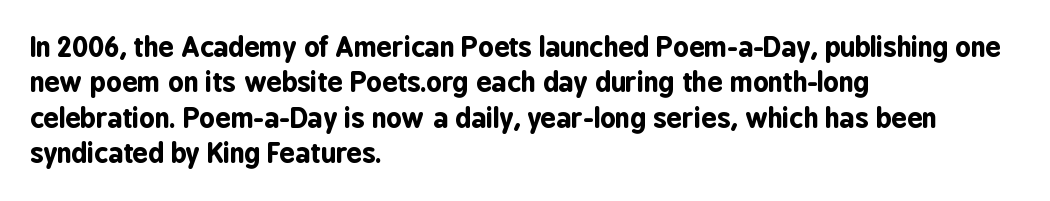
{"italic": "no", "bold": "yes", "underline": "no", "align": "left", "line_spacing": "normal", "line_spacing_ratio": 1.31, "letter_spacing": "normal", "letter_spacing_em": 0.0, "glyph_px": 27}
